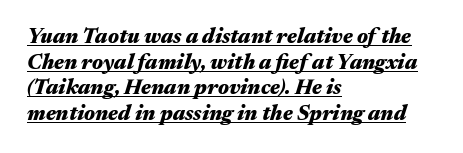
Q: Is the text bold? A: Yes.
Q: Is the text italic (slanted)? A: Yes, it leans right by about 17 degrees.
Q: Is the text underlined? A: Yes.
Q: How is the paragraph aligned? A: Left-aligned.
Q: Is the spacing between letters normal or unusually wide? A: Normal.
